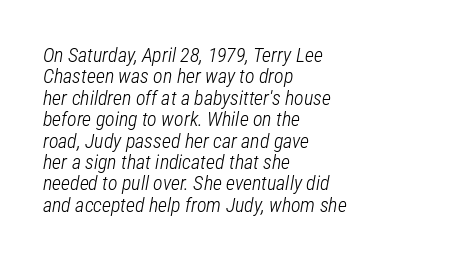
{"italic": "yes", "lean": "right", "slant_degrees": 12, "bold": "no", "underline": "no", "align": "left", "line_spacing": "tight", "line_spacing_ratio": 1.07, "letter_spacing": "normal", "letter_spacing_em": 0.0, "glyph_px": 20}
